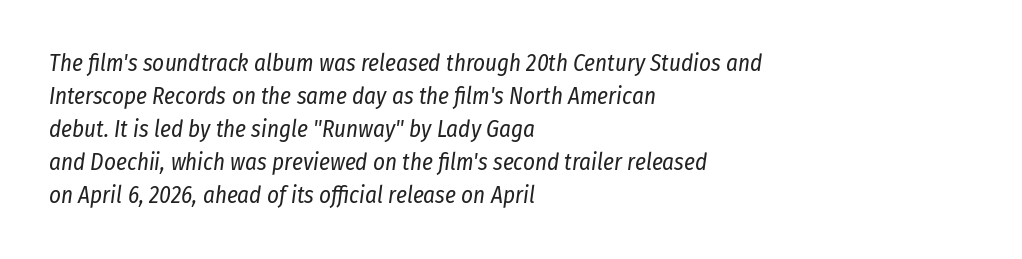
{"italic": "yes", "lean": "right", "slant_degrees": 8, "bold": "no", "underline": "no", "align": "left", "line_spacing": "normal", "line_spacing_ratio": 1.43, "letter_spacing": "normal", "letter_spacing_em": 0.0, "glyph_px": 23}
